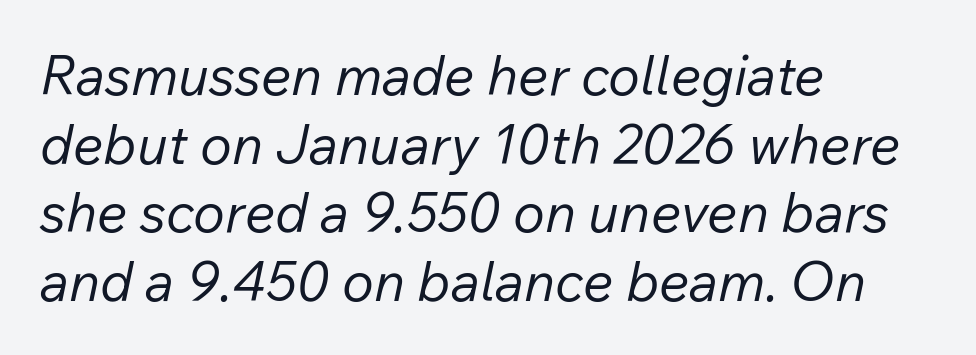
Q: Is the text bold? A: No.
Q: Is the text italic (slanted)? A: Yes, it leans right by about 12 degrees.
Q: Is the text underlined? A: No.
Q: How is the paragraph aligned? A: Left-aligned.
Q: Is the spacing between letters normal or unusually wide? A: Normal.
Q: Is the spacing between lines tight, normal or loose? A: Normal.
Q: Width (condensed, normal, or wide)? A: Normal.
Q: Stroke contrast? A: Low.
Q: x-height? A: Medium.
Q: Monospaced? A: No.
